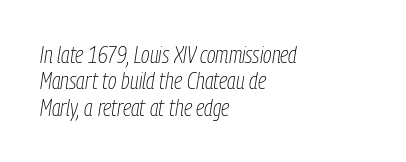
This sample is left-justified, so line endings fall wherever the words run out. Glyph-to-glyph distance matches everyday printed text. Style check: oblique. Tightly led — the rows are bunched.
